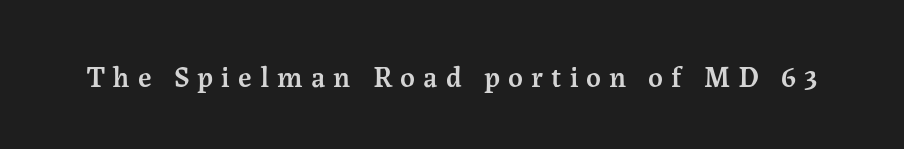
Q: Is the text bold? A: Semi-bold.
Q: Is the text italic (slanted)? A: No, it is upright.
Q: Is the typeface a serif or a sans-serif typeface? A: Serif.
Q: Is the text underlined? A: No.
Q: Is the spacing between letters normal or unusually wide? A: Unusually wide.
Q: Width (condensed, normal, or wide)? A: Normal.
Q: Stroke contrast? A: Medium.
Q: x-height? A: Medium.
Q: Monospaced? A: No.
